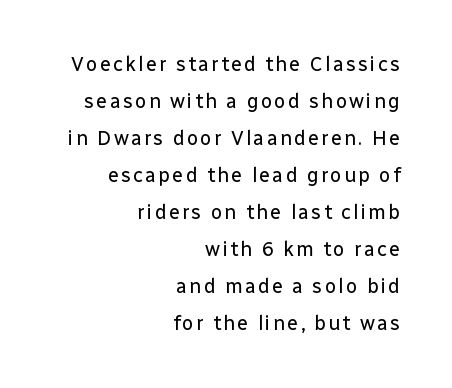
Stroke mass is kept to a normal reading level or below. Horizontally, the lines are justified to the trailing edge only. Every character sits straight up, as roman type does. Lines of text with bare space underneath.
